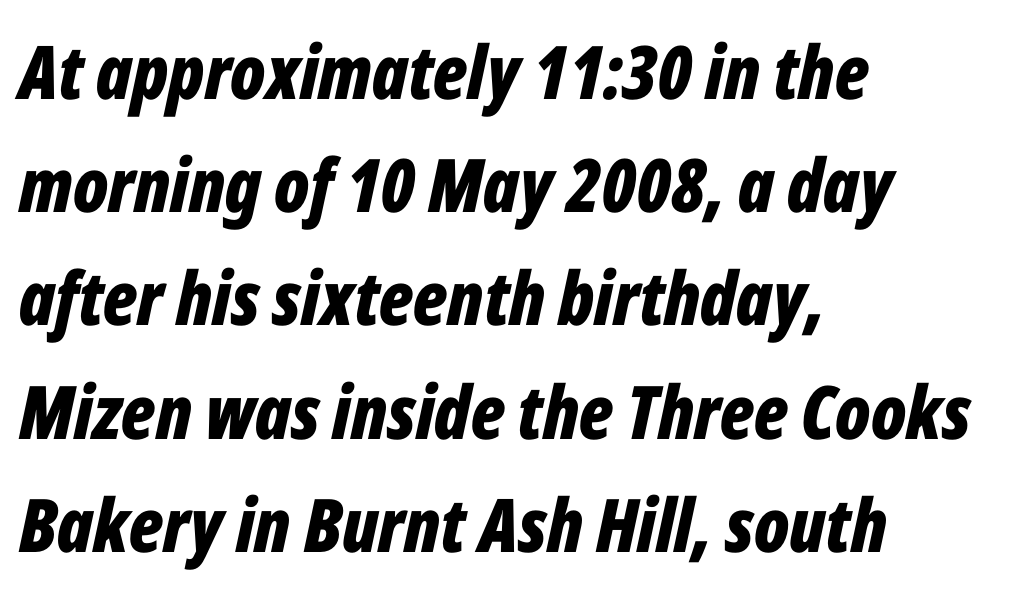
{"italic": "yes", "lean": "right", "slant_degrees": 12, "bold": "yes", "weight": "bold", "width": "condensed", "stroke_contrast": "low", "x_height": "medium", "monospaced": "no", "underline": "no", "align": "left", "line_spacing": "normal", "line_spacing_ratio": 1.53, "letter_spacing": "normal", "letter_spacing_em": 0.0, "glyph_px": 74}
